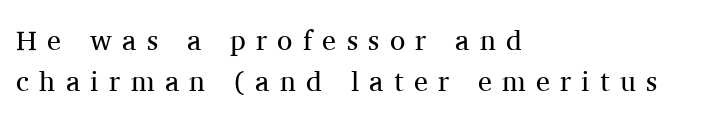
Q: Is the text bold? A: No.
Q: Is the text italic (slanted)? A: No, it is upright.
Q: Is the typeface a serif or a sans-serif typeface? A: Serif.
Q: Is the text underlined? A: No.
Q: How is the paragraph aligned? A: Left-aligned.
Q: Is the spacing between letters normal or unusually wide? A: Unusually wide.
Q: Is the spacing between lines tight, normal or loose? A: Normal.
Q: Width (condensed, normal, or wide)? A: Normal.
Q: Stroke contrast? A: Medium.
Q: x-height? A: Medium.
Q: Monospaced? A: No.
